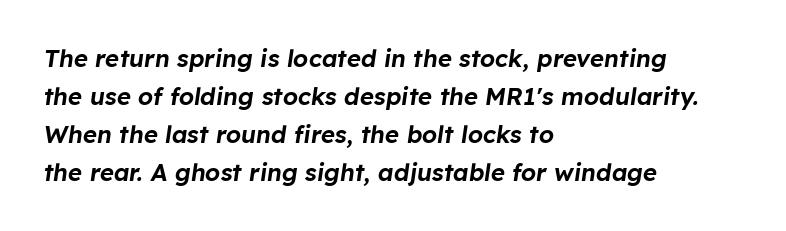
Q: Is the text italic (slanted)? A: Yes, it leans right by about 8 degrees.
Q: Is the text underlined? A: No.
Q: How is the paragraph aligned? A: Left-aligned.
Q: Is the spacing between letters normal or unusually wide? A: Normal.
Q: Is the spacing between lines tight, normal or loose? A: Normal.
